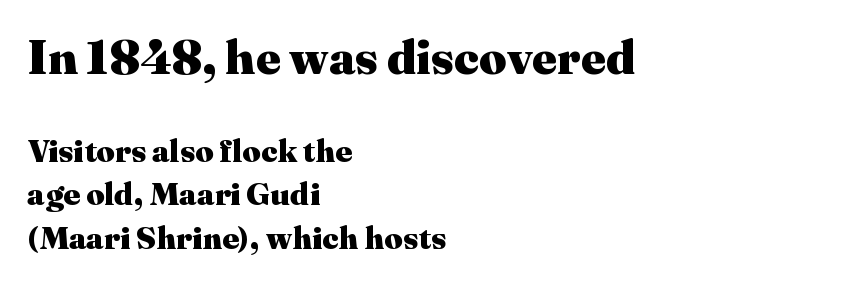
A dark, heavy texture on the line: the type is bold. The designer left line spacing at the default. Do the characters align in a grid? No, the font is proportional. The string is rendered with underlining switched off.
